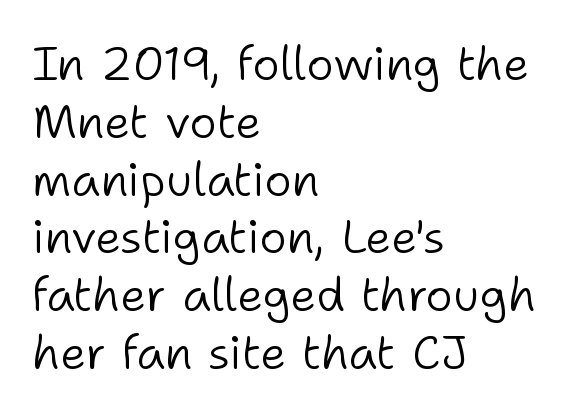
These lines are rendered in a variable-pitch font. Nothing sits at the stroke ends, so this counts as sans-serif. Letter spacing: default. Caption: multi-line text, flush left, ragged right. No heavy texture on the line: the type isn't bold. The specimen reads as upright at a glance.
